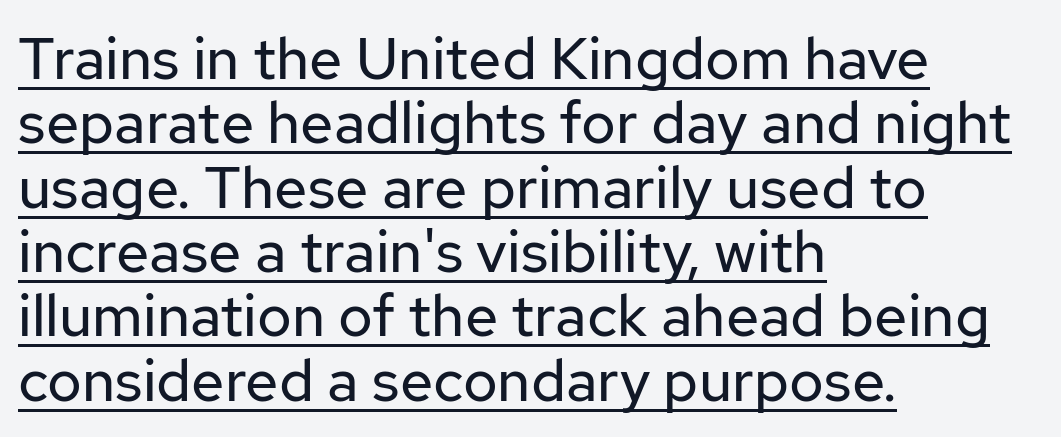
{"serif": "no", "italic": "no", "bold": "no", "weight": "regular", "width": "normal", "stroke_contrast": "low", "x_height": "medium", "monospaced": "no", "underline": "yes", "align": "left", "line_spacing": "tight", "line_spacing_ratio": 1.09, "letter_spacing": "normal", "letter_spacing_em": 0.0, "glyph_px": 59}
